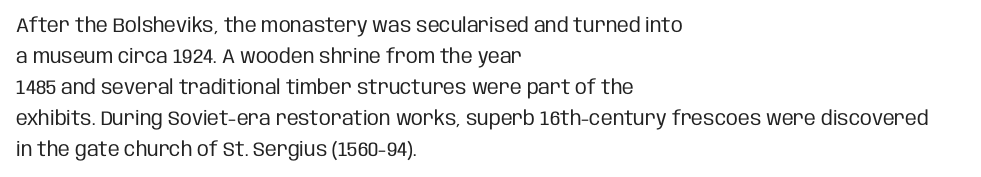
The face looks like a standard text weight, possibly lighter. The type is set solid horizontally, with unmodified tracking. The lettering stays uniformly vertical, giving the passage a roman look. Leading: standard. Casual observation: everything's shoved over to the left.
